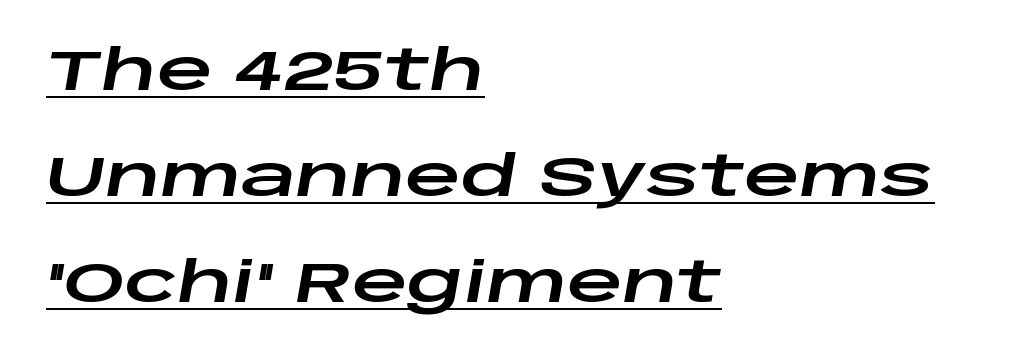
The image shows 55 px wide type, italic (leaning right); set left-aligned, loose line spacing (1.93x), normal letter spacing, underlined; low stroke contrast and a large x-height.
